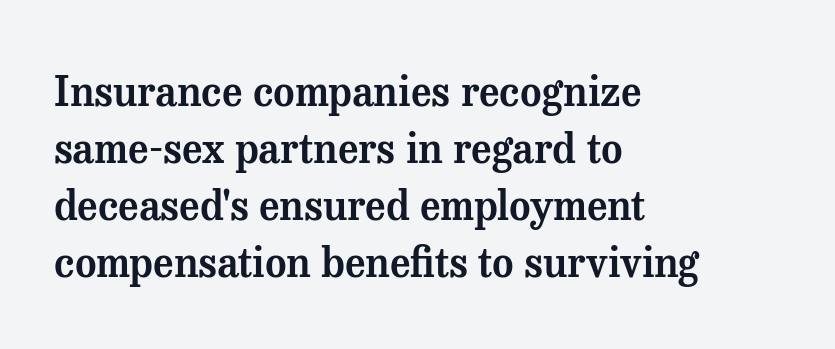
{"serif": "yes", "italic": "no", "width": "normal", "stroke_contrast": "medium", "x_height": "medium", "monospaced": "no", "underline": "no", "align": "left", "line_spacing": "normal", "line_spacing_ratio": 1.39, "letter_spacing": "normal", "letter_spacing_em": 0.0, "glyph_px": 41}
